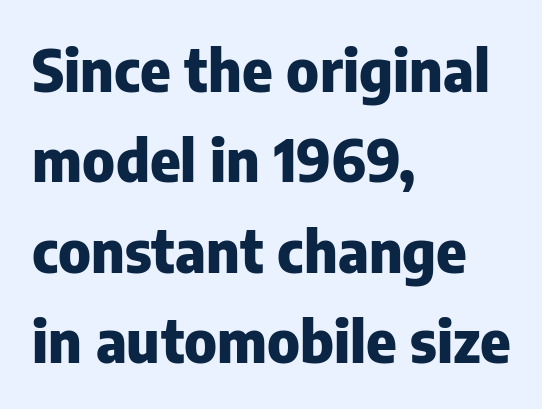
The image shows 58 px heavy sans-serif type, upright; set left-aligned, normal line spacing (1.56x), normal letter spacing, not underlined; low stroke contrast and a medium x-height.
